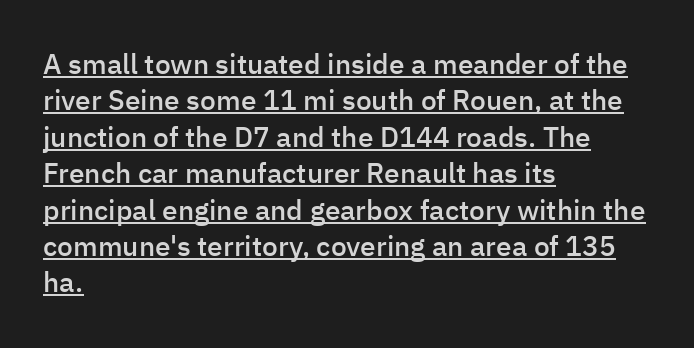
Q: Is the text bold? A: Semi-bold.
Q: Is the text italic (slanted)? A: No, it is upright.
Q: Is the typeface a serif or a sans-serif typeface? A: Sans-serif.
Q: Is the text underlined? A: Yes.
Q: How is the paragraph aligned? A: Left-aligned.
Q: Is the spacing between letters normal or unusually wide? A: Normal.
Q: Is the spacing between lines tight, normal or loose? A: Normal.
Q: Width (condensed, normal, or wide)? A: Normal.
Q: Stroke contrast? A: Low.
Q: x-height? A: Medium.
Q: Monospaced? A: No.
